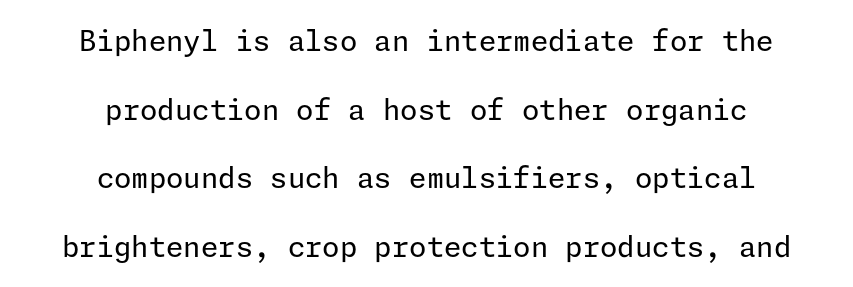
Q: Is the text bold? A: No.
Q: Is the text italic (slanted)? A: No, it is upright.
Q: Is the typeface a serif or a sans-serif typeface? A: Sans-serif.
Q: Is the text underlined? A: No.
Q: How is the paragraph aligned? A: Centered.
Q: Is the spacing between letters normal or unusually wide? A: Normal.
Q: Is the spacing between lines tight, normal or loose? A: Loose.
Q: Width (condensed, normal, or wide)? A: Normal.
Q: Stroke contrast? A: Low.
Q: x-height? A: Medium.
